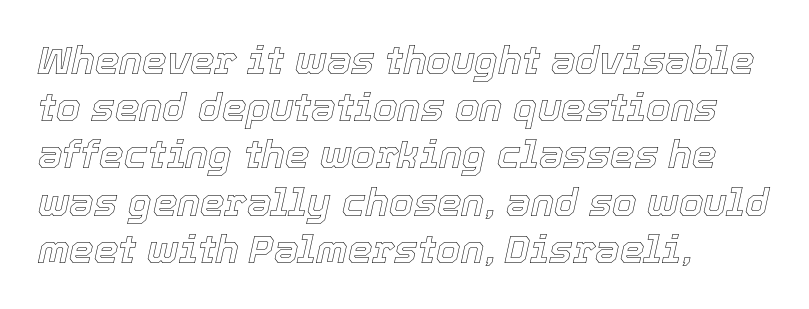
The image shows 39 px text type, italic (leaning right); set left-aligned, line spacing 1.21x, normal letter spacing, not underlined; a medium x-height.
